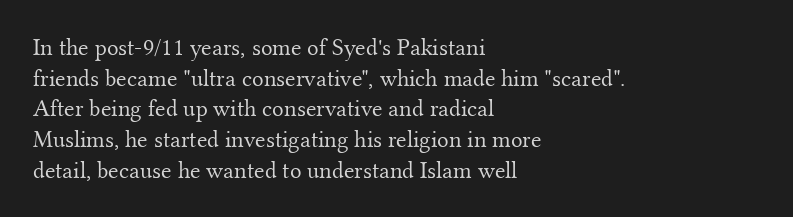
{"italic": "no", "bold": "no", "underline": "no", "align": "left", "line_spacing": "normal", "line_spacing_ratio": 1.28, "letter_spacing": "normal", "letter_spacing_em": 0.0, "glyph_px": 24}
